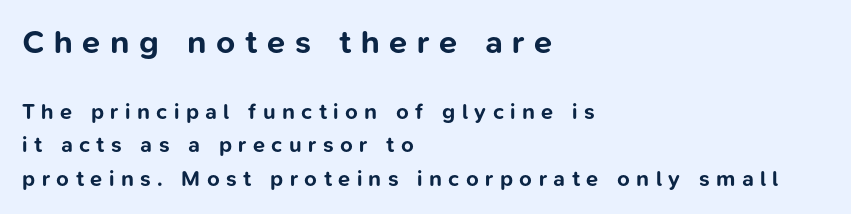
{"serif": "no", "italic": "no", "bold": "yes", "weight": "bold", "width": "normal", "stroke_contrast": "low", "x_height": "medium", "monospaced": "no", "underline": "no", "align": "left", "line_spacing": "normal", "line_spacing_ratio": 1.51, "letter_spacing": "wide", "letter_spacing_em": 0.29, "larger_block": "first", "size_ratio": 1.5, "glyph_px": 33}
